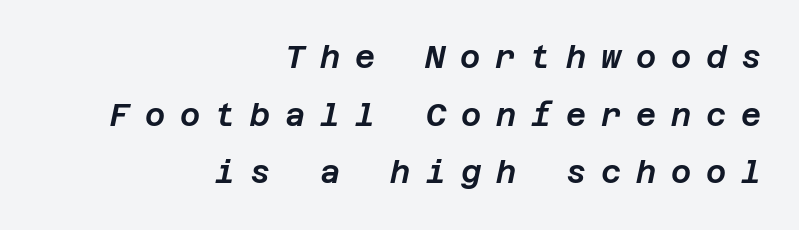
The lettering tilts uniformly, giving the passage an italic look. The area under the type is left untouched. Observe the wide spacing: letters keep a clear distance from each other. Every row of glyphs terminates at an identical x-position on the right.
